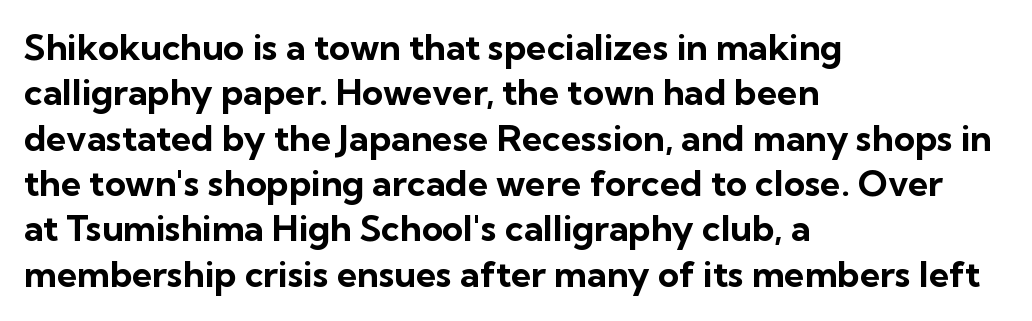
The image shows 36 px bold sans-serif type, upright; set left-aligned, normal line spacing (1.26x), normal letter spacing, not underlined; low stroke contrast and a medium x-height.
